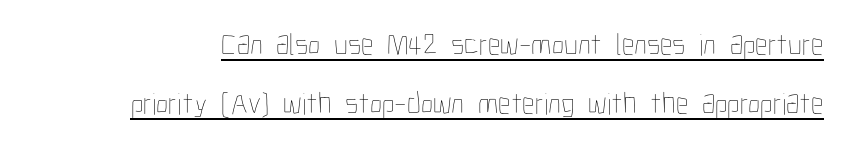
Q: Is the text bold? A: No.
Q: Is the text italic (slanted)? A: No, it is upright.
Q: Is the text underlined? A: Yes.
Q: Is the spacing between letters normal or unusually wide? A: Normal.
Q: Is the spacing between lines tight, normal or loose? A: Loose.
Q: Width (condensed, normal, or wide)? A: Condensed.
Q: Stroke contrast? A: Low.
Q: x-height? A: Medium.
Q: Monospaced? A: No.
